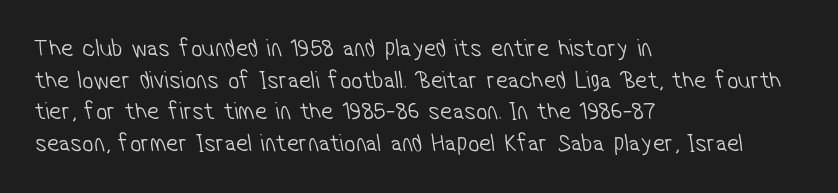
{"bold": "no", "underline": "no", "align": "left", "line_spacing": "normal", "line_spacing_ratio": 1.27, "letter_spacing": "normal", "letter_spacing_em": 0.0, "glyph_px": 25}
